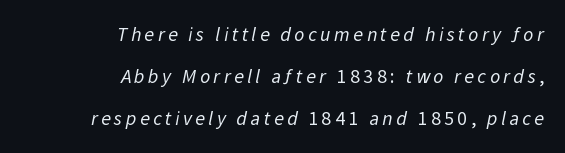
Any mark beneath the type? The region is blank. Notice how the passage keeps a crisp vertical edge on the right only. Loosely led — the rows are spread out. Bold? No — there's no thickening of the strokes.
